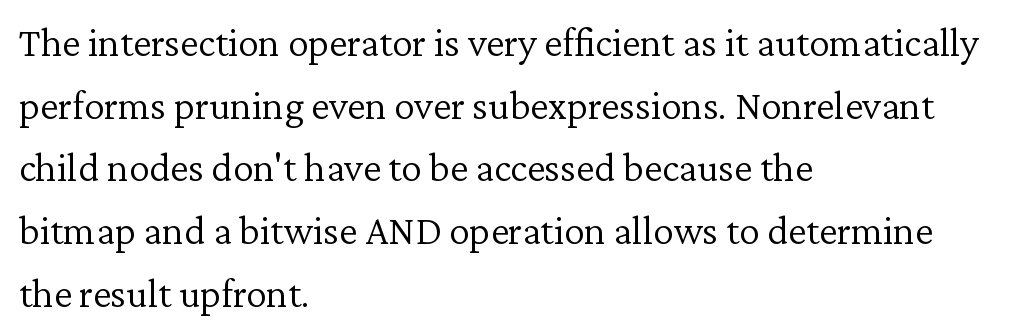
{"serif": "yes", "italic": "no", "bold": "no", "weight": "light", "width": "normal", "stroke_contrast": "low", "x_height": "medium", "monospaced": "no", "underline": "no", "align": "left", "line_spacing": "normal", "line_spacing_ratio": 1.53, "letter_spacing": "normal", "letter_spacing_em": 0.0, "glyph_px": 41}
